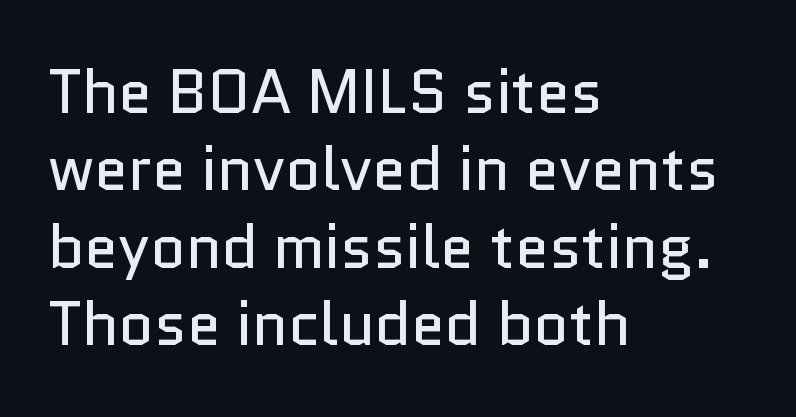
Q: Is the text bold? A: No.
Q: Is the text italic (slanted)? A: No, it is upright.
Q: Is the typeface a serif or a sans-serif typeface? A: Sans-serif.
Q: Is the text underlined? A: No.
Q: How is the paragraph aligned? A: Left-aligned.
Q: Is the spacing between letters normal or unusually wide? A: Normal.
Q: Is the spacing between lines tight, normal or loose? A: Normal.
Q: Width (condensed, normal, or wide)? A: Normal.
Q: Stroke contrast? A: Low.
Q: x-height? A: Medium.
Q: Monospaced? A: No.
